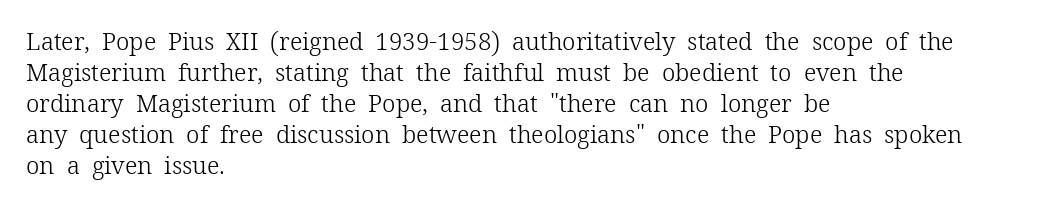
Q: Is the text bold? A: No.
Q: Is the text italic (slanted)? A: No, it is upright.
Q: Is the text underlined? A: No.
Q: How is the paragraph aligned? A: Left-aligned.
Q: Is the spacing between letters normal or unusually wide? A: Normal.
Q: Is the spacing between lines tight, normal or loose? A: Normal.
